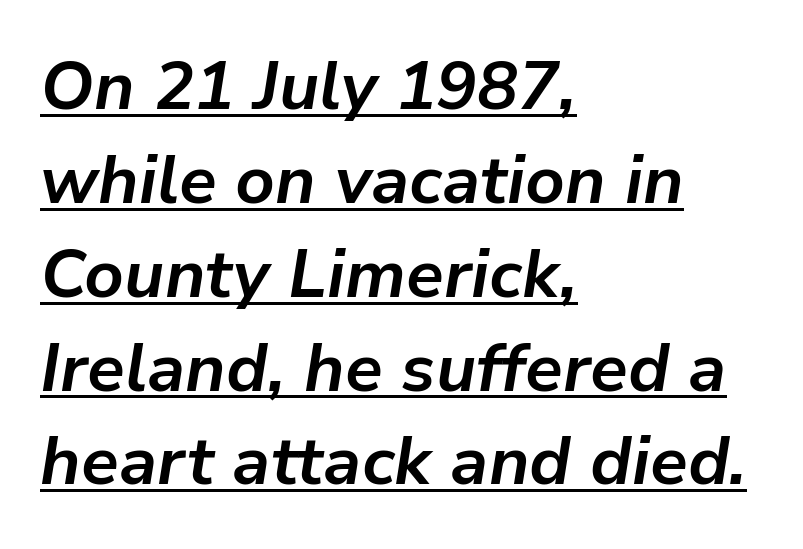
The image shows 68 px bold type, italic (leaning right); set left-aligned, normal line spacing (1.38x), normal letter spacing, underlined; low stroke contrast and a medium x-height.
